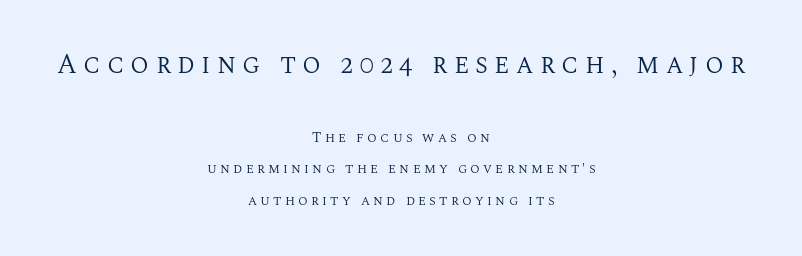
The image shows 27 px text type, upright; set centered, loose line spacing (2.26x), unusually wide letter spacing (+0.23 em), not underlined; the first (top) block is 1.93x larger.
